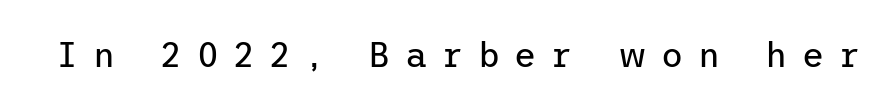
Nope, not italic — everything's standing straight. The glyphs in this specimen are sans serif. Tracking here is generous; glyphs stand well apart from one another. Ink coverage per letter is moderate at most.
